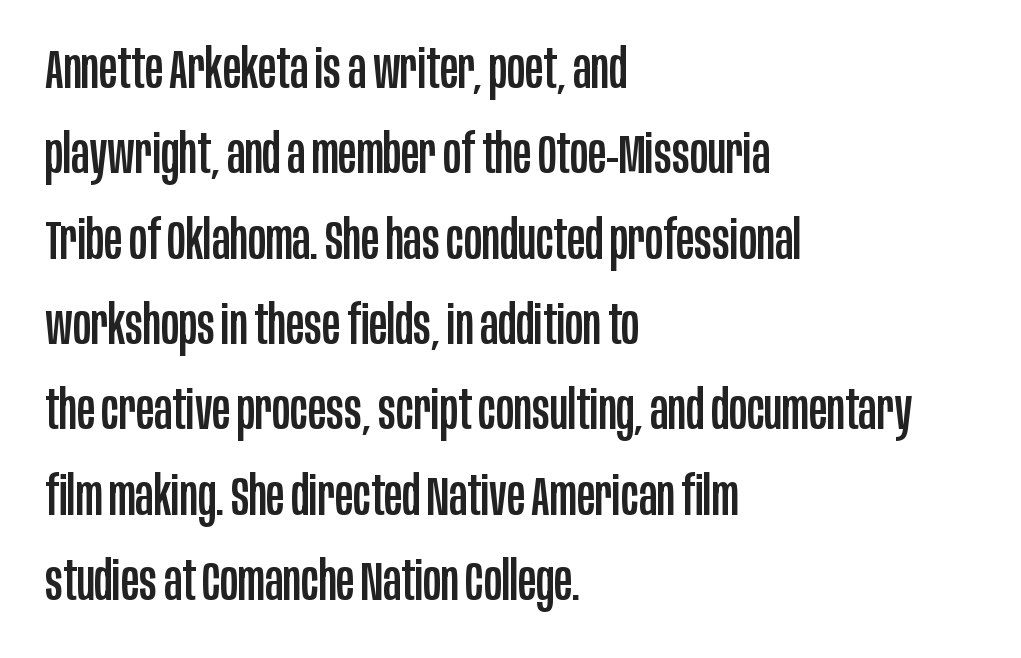
The image shows 54 px condensed sans-serif type, upright; set left-aligned, normal line spacing (1.58x), normal letter spacing, not underlined; low stroke contrast and a large x-height.
